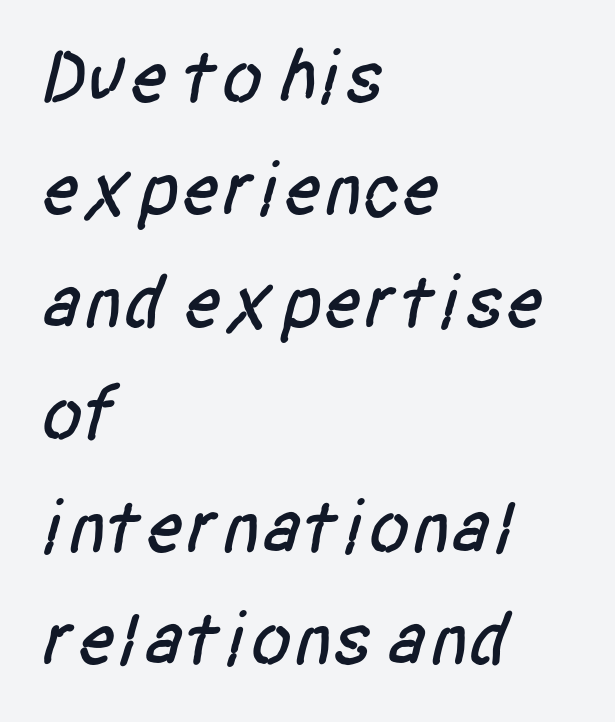
{"serif": "no", "width": "condensed", "stroke_contrast": "low", "x_height": "large", "monospaced": "no", "underline": "no", "align": "left", "line_spacing": "normal", "line_spacing_ratio": 1.48, "letter_spacing": "normal", "letter_spacing_em": 0.0, "glyph_px": 76}
